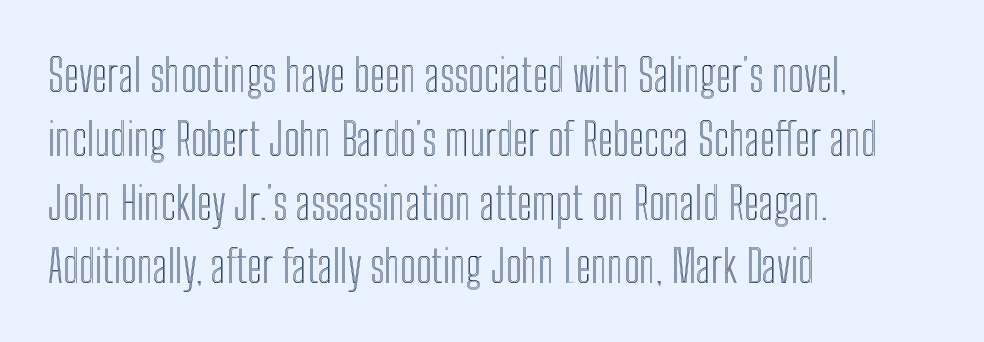
Q: Is the text italic (slanted)? A: No, it is upright.
Q: Is the text underlined? A: No.
Q: How is the paragraph aligned? A: Left-aligned.
Q: Is the spacing between letters normal or unusually wide? A: Normal.
Q: Is the spacing between lines tight, normal or loose? A: Normal.
Q: Width (condensed, normal, or wide)? A: Condensed.
Q: x-height? A: Medium.
Q: Monospaced? A: No.
